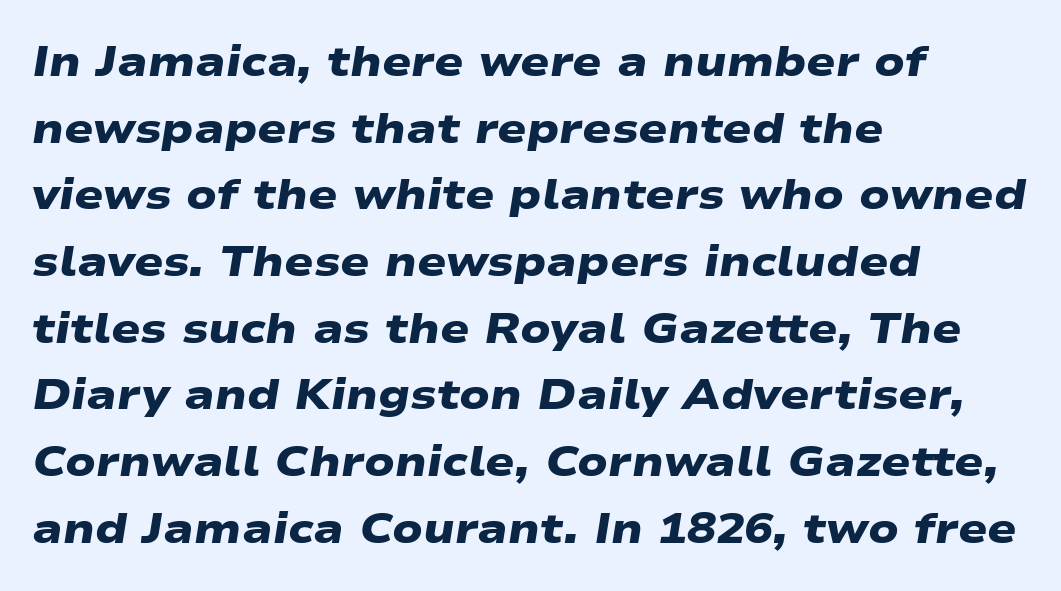
Q: Is the text bold? A: Yes.
Q: Is the typeface a serif or a sans-serif typeface? A: Sans-serif.
Q: Is the text underlined? A: No.
Q: How is the paragraph aligned? A: Left-aligned.
Q: Is the spacing between letters normal or unusually wide? A: Normal.
Q: Is the spacing between lines tight, normal or loose? A: Normal.
Q: Width (condensed, normal, or wide)? A: Wide.
Q: Stroke contrast? A: Low.
Q: x-height? A: Medium.
Q: Monospaced? A: No.
